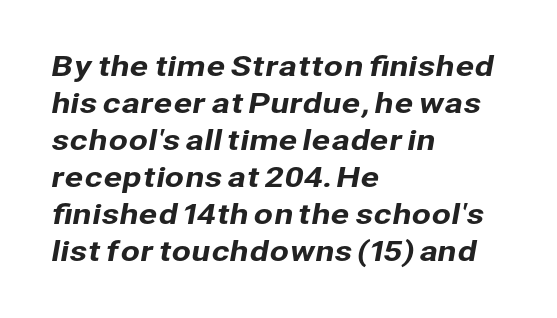
Q: Is the typeface a serif or a sans-serif typeface? A: Sans-serif.
Q: Is the text underlined? A: No.
Q: How is the paragraph aligned? A: Left-aligned.
Q: Is the spacing between letters normal or unusually wide? A: Normal.
Q: Is the spacing between lines tight, normal or loose? A: Normal.
Q: Width (condensed, normal, or wide)? A: Normal.
Q: Stroke contrast? A: Low.
Q: x-height? A: Medium.
Q: Monospaced? A: No.
